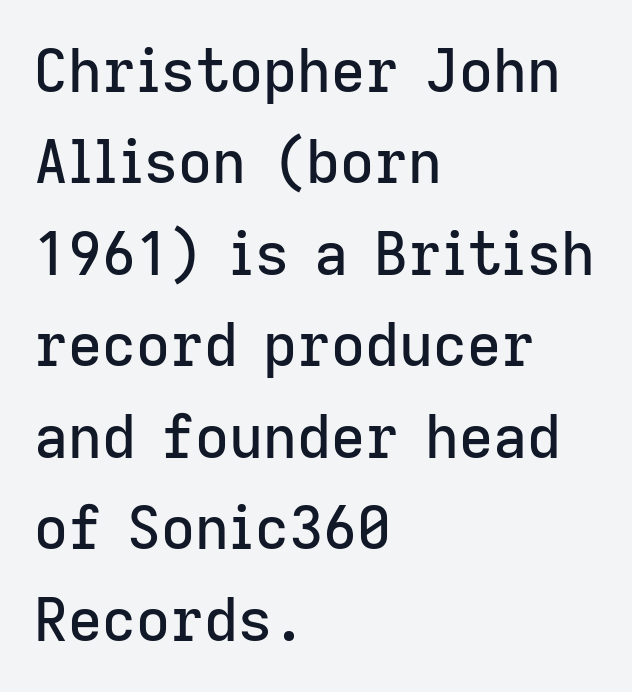
{"serif": "no", "italic": "no", "width": "normal", "stroke_contrast": "low", "x_height": "medium", "monospaced": "no", "underline": "no", "align": "left", "line_spacing": "normal", "line_spacing_ratio": 1.55, "letter_spacing": "normal", "letter_spacing_em": 0.0, "glyph_px": 59}
